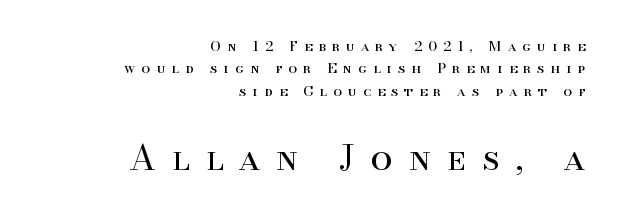
{"serif": "yes", "italic": "no", "bold": "no", "weight": "regular", "width": "normal", "stroke_contrast": "high", "x_height": "small", "monospaced": "no", "underline": "no", "align": "right", "line_spacing": "normal", "line_spacing_ratio": 1.6, "letter_spacing": "wide", "letter_spacing_em": 0.46, "larger_block": "second", "size_ratio": 2.5, "glyph_px": 35}
